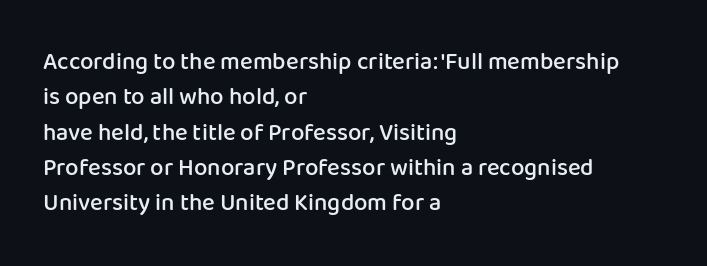
{"italic": "no", "bold": "semi", "underline": "no", "align": "left", "line_spacing": "normal", "line_spacing_ratio": 1.47, "letter_spacing": "normal", "letter_spacing_em": 0.0, "glyph_px": 24}
